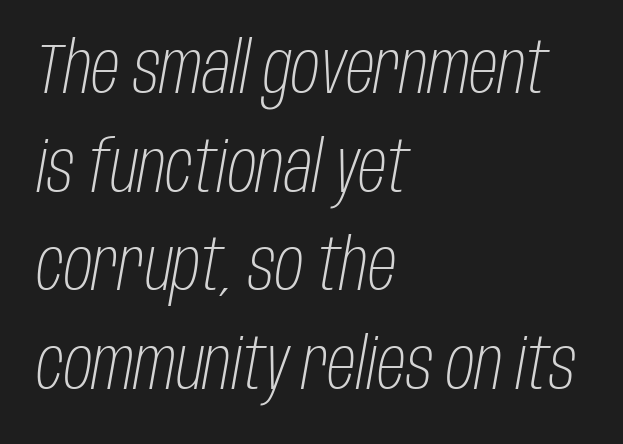
Q: Is the text bold? A: No.
Q: Is the text italic (slanted)? A: Yes, it leans right by about 10 degrees.
Q: Is the text underlined? A: No.
Q: How is the paragraph aligned? A: Left-aligned.
Q: Is the spacing between letters normal or unusually wide? A: Normal.
Q: Is the spacing between lines tight, normal or loose? A: Normal.
Q: Width (condensed, normal, or wide)? A: Condensed.
Q: Stroke contrast? A: Low.
Q: x-height? A: Large.
Q: Monospaced? A: No.
